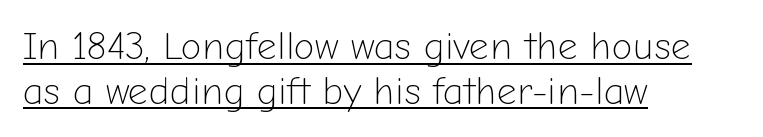
The image shows 39 px light sans-serif type, upright; set left-aligned, tight line spacing (1.15x), normal letter spacing, underlined; low stroke contrast and a medium x-height.
